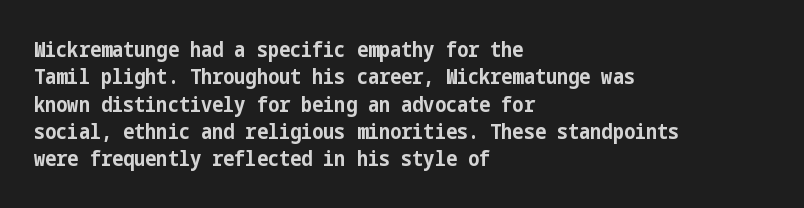
{"italic": "no", "bold": "yes", "underline": "no", "align": "left", "line_spacing": "normal", "line_spacing_ratio": 1.3, "letter_spacing": "normal", "letter_spacing_em": 0.0, "glyph_px": 21}
